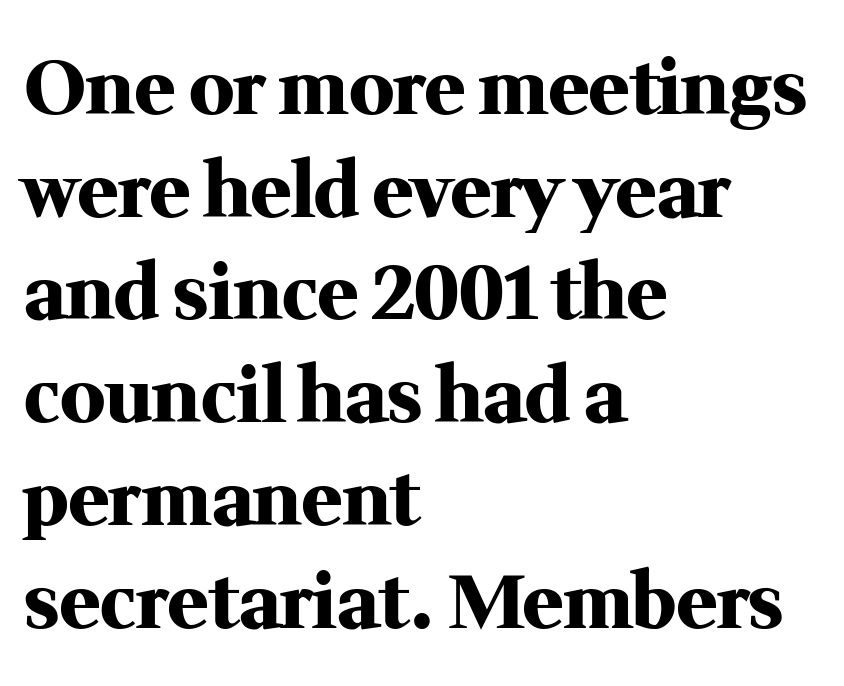
Q: Is the text bold? A: Yes.
Q: Is the text italic (slanted)? A: No, it is upright.
Q: Is the typeface a serif or a sans-serif typeface? A: Serif.
Q: Is the text underlined? A: No.
Q: How is the paragraph aligned? A: Left-aligned.
Q: Is the spacing between letters normal or unusually wide? A: Normal.
Q: Is the spacing between lines tight, normal or loose? A: Normal.
Q: Width (condensed, normal, or wide)? A: Normal.
Q: Stroke contrast? A: Medium.
Q: x-height? A: Medium.
Q: Monospaced? A: No.
